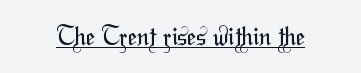
The image shows 25 px text type; set normal letter spacing, underlined.
